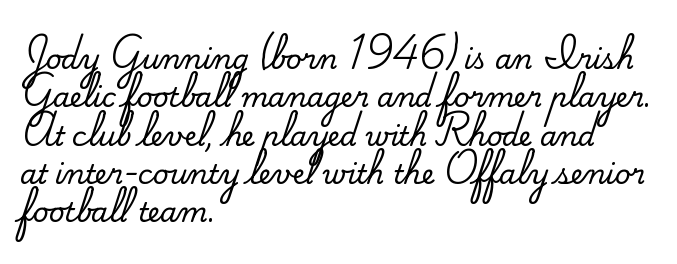
Compared with typical paragraphs, the rows here are spaced about the same. Inter-character spacing is left at the font's built-in metrics. The space beneath each line is pristine and unruled. The compositor pushed each line to the left boundary.
